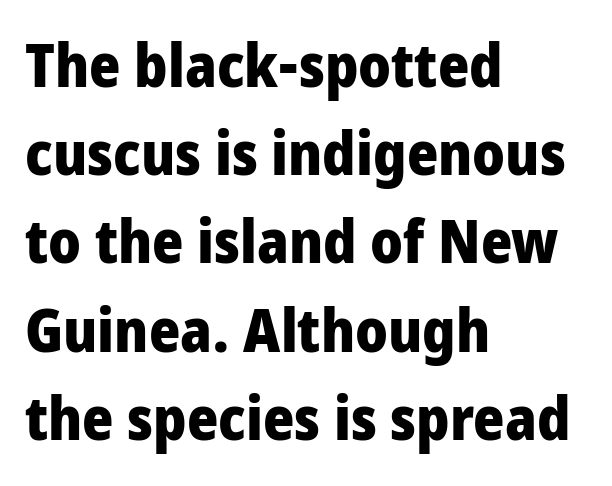
The image shows 60 px heavy, condensed sans-serif type, upright; set left-aligned, normal line spacing (1.47x), normal letter spacing, not underlined; low stroke contrast and a large x-height.
